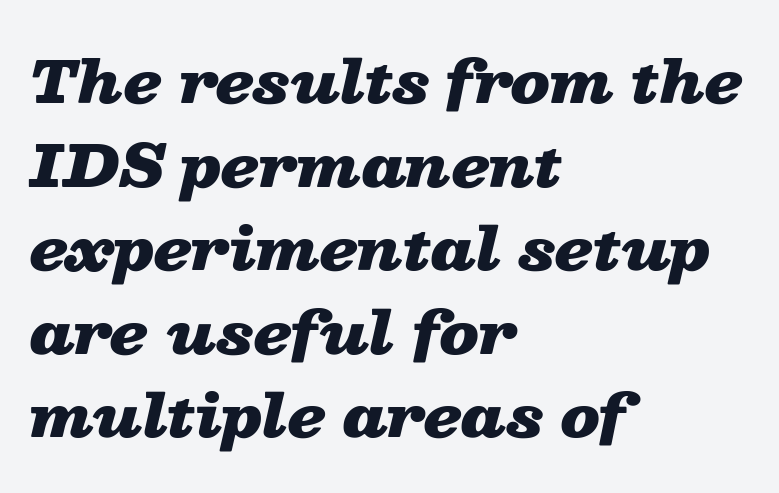
The image shows 58 px heavy, wide type, italic (leaning right); set left-aligned, normal line spacing (1.44x), normal letter spacing, not underlined; low stroke contrast and a medium x-height.
